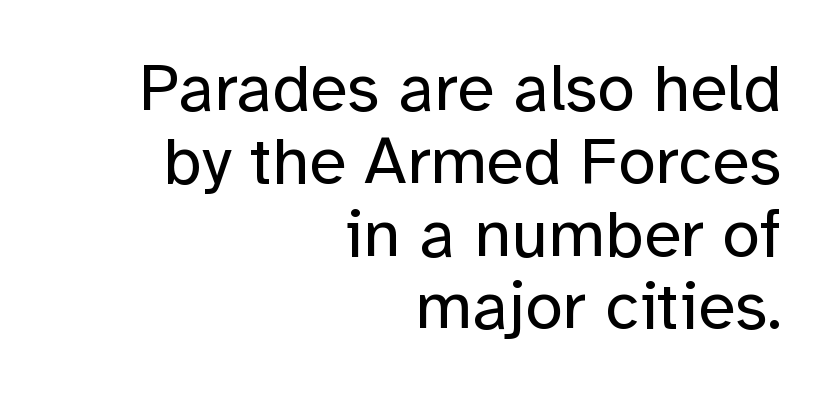
If you drew a line through each stem, it would be perfectly vertical. The words here are not underlined. Do the characters align in a grid? No, the font is proportional. Between one letter and the next there's only the usual sliver of space. Stem width sits at or under what a default text font uses.
